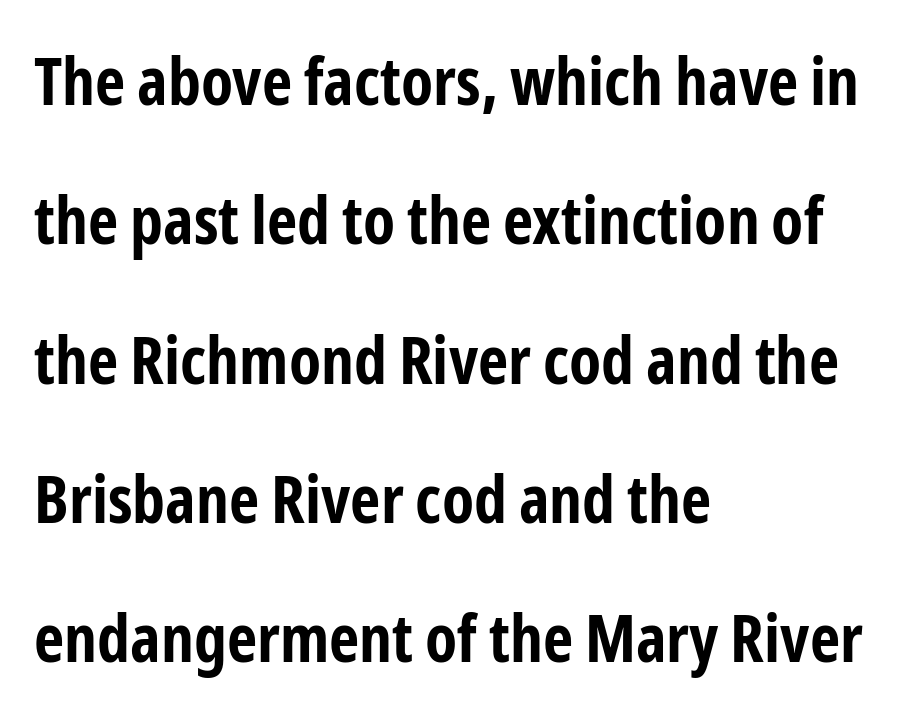
The image shows 66 px bold, condensed sans-serif type, upright; set left-aligned, loose line spacing (2.11x), normal letter spacing, not underlined; low stroke contrast and a medium x-height.
